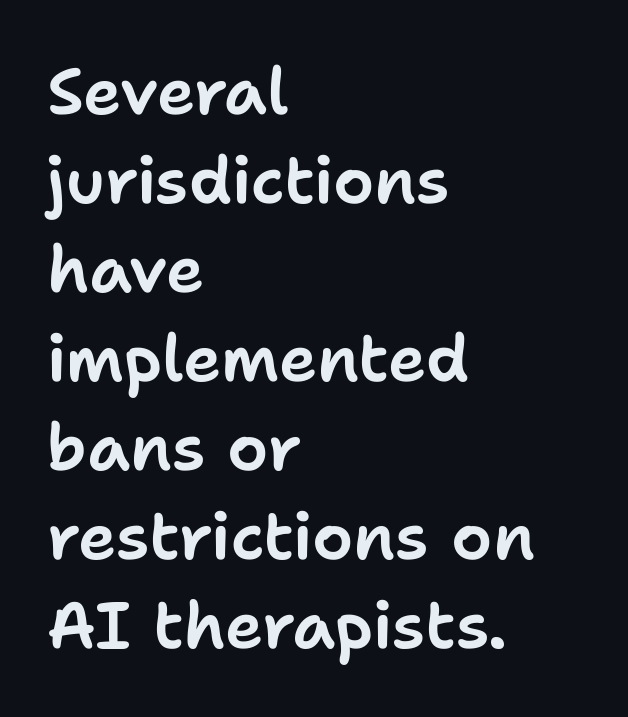
{"serif": "no", "italic": "no", "width": "normal", "stroke_contrast": "low", "x_height": "medium", "monospaced": "no", "underline": "no", "align": "left", "line_spacing": "normal", "line_spacing_ratio": 1.37, "letter_spacing": "normal", "letter_spacing_em": 0.0, "glyph_px": 65}
